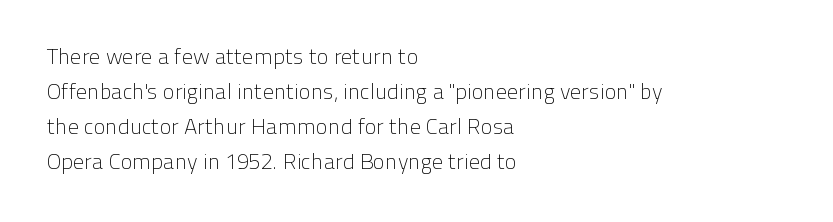
{"italic": "no", "bold": "no", "underline": "no", "align": "left", "line_spacing": "normal", "line_spacing_ratio": 1.59, "letter_spacing": "normal", "letter_spacing_em": 0.0, "glyph_px": 22}
